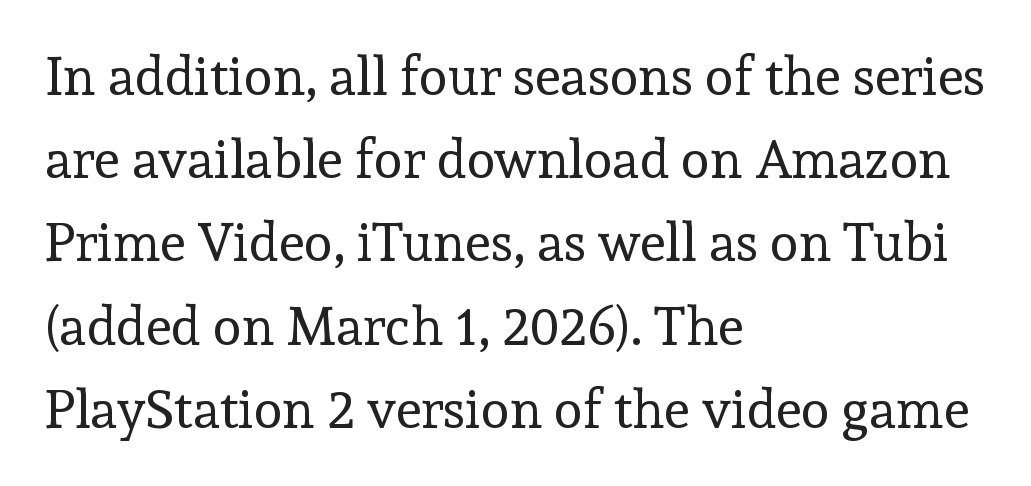
Q: Is the text bold? A: No.
Q: Is the text italic (slanted)? A: No, it is upright.
Q: Is the typeface a serif or a sans-serif typeface? A: Serif.
Q: Is the text underlined? A: No.
Q: How is the paragraph aligned? A: Left-aligned.
Q: Is the spacing between letters normal or unusually wide? A: Normal.
Q: Is the spacing between lines tight, normal or loose? A: Normal.
Q: Width (condensed, normal, or wide)? A: Normal.
Q: x-height? A: Medium.
Q: Monospaced? A: No.
